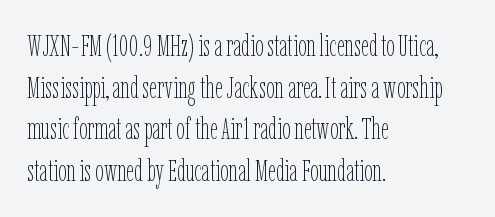
The image shows 30 px thin, condensed type, upright; set left-aligned, normal line spacing (1.39x), normal letter spacing, not underlined; low stroke contrast and a medium x-height.
